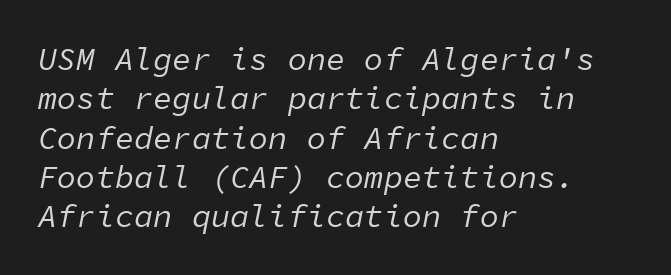
Q: Is the text bold? A: No.
Q: Is the text italic (slanted)? A: Yes, it leans right by about 11 degrees.
Q: Is the text underlined? A: No.
Q: How is the paragraph aligned? A: Left-aligned.
Q: Is the spacing between letters normal or unusually wide? A: Normal.
Q: Width (condensed, normal, or wide)? A: Normal.
Q: Stroke contrast? A: Low.
Q: x-height? A: Medium.
Q: Monospaced? A: Yes.
